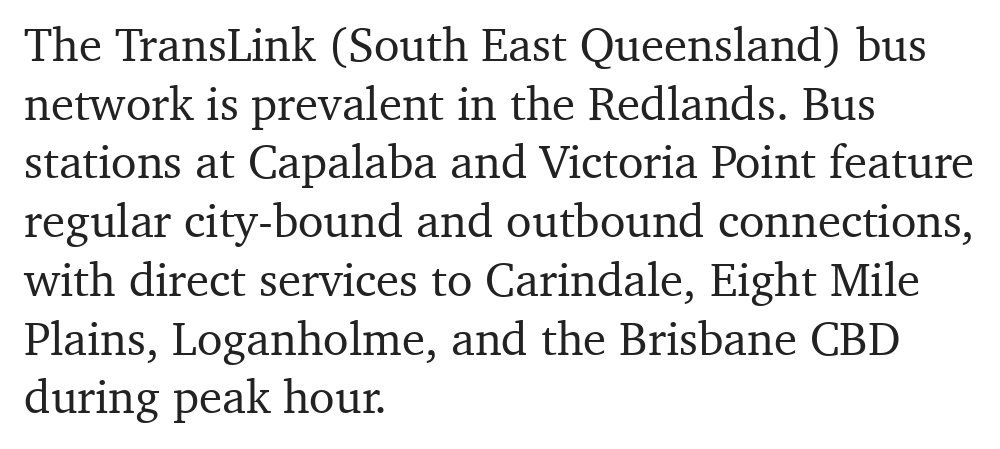
The lettering stays uniformly vertical, giving the passage a roman look. The rendering uses natural spacing where letterforms have individual widths. Caption: multi-line text, flush left, ragged right. The line-height multiplier appears to be the usual default. The glyphs are unaccompanied by any horizontal stroke below them. The text was rendered using a seriffed face with decorative stroke endings.
